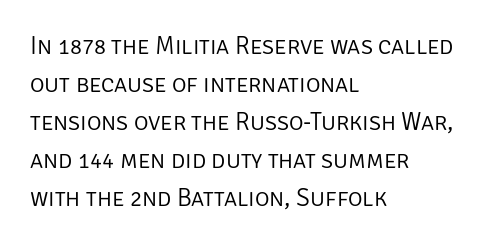
Q: Is the text bold? A: No.
Q: Is the text italic (slanted)? A: No, it is upright.
Q: Is the text underlined? A: No.
Q: How is the paragraph aligned? A: Left-aligned.
Q: Is the spacing between letters normal or unusually wide? A: Normal.
Q: Is the spacing between lines tight, normal or loose? A: Normal.
